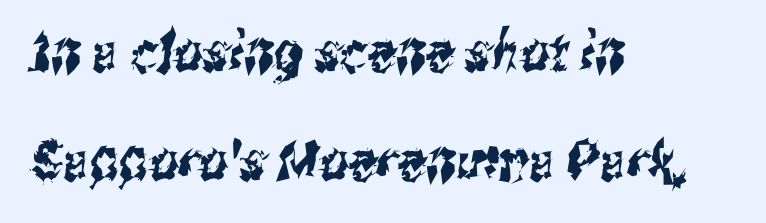
Letterform terminals end flat and unadorned throughout the passage. Reading down the column, the eye jumps a long way to each next line. The foot of each line stays bare and open. Nothing unusual about the tracking: characters are spaced as the font intends. All the whitespace from short lines collects on the right. You could not count columns in this text — the font is proportionally spaced.
